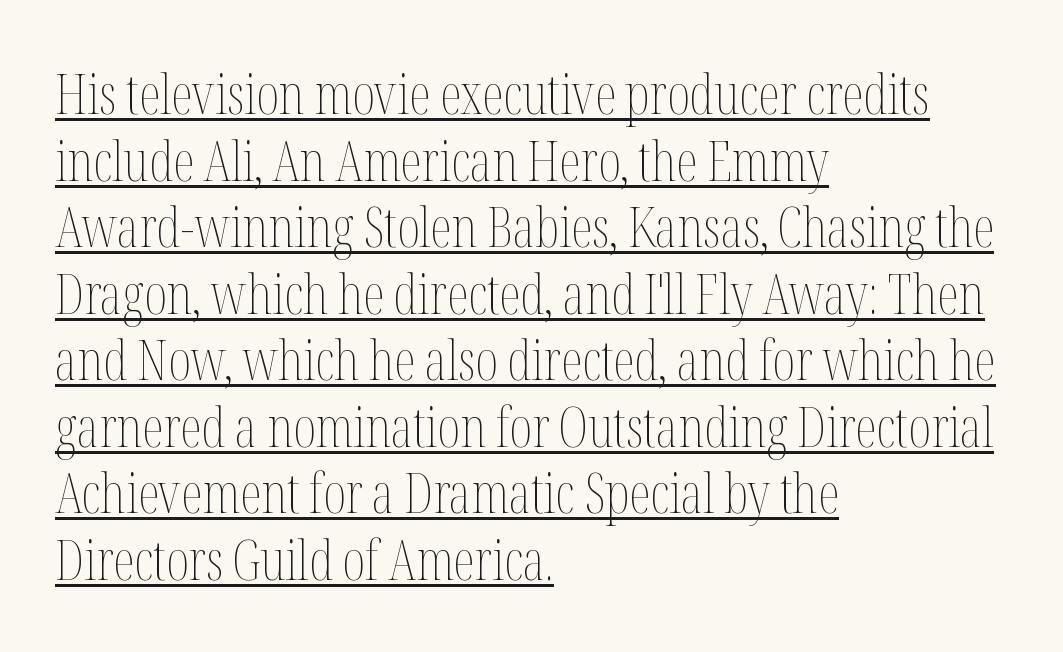
The image shows 55 px thin, condensed type, upright; set left-aligned, line spacing 1.21x, normal letter spacing, underlined; medium stroke contrast and a medium x-height.
